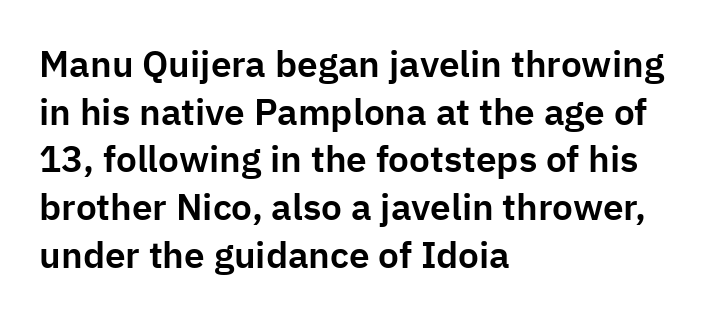
{"serif": "no", "italic": "no", "width": "normal", "stroke_contrast": "low", "x_height": "medium", "monospaced": "no", "underline": "no", "align": "left", "line_spacing": "normal", "line_spacing_ratio": 1.29, "letter_spacing": "normal", "letter_spacing_em": 0.0, "glyph_px": 37}
